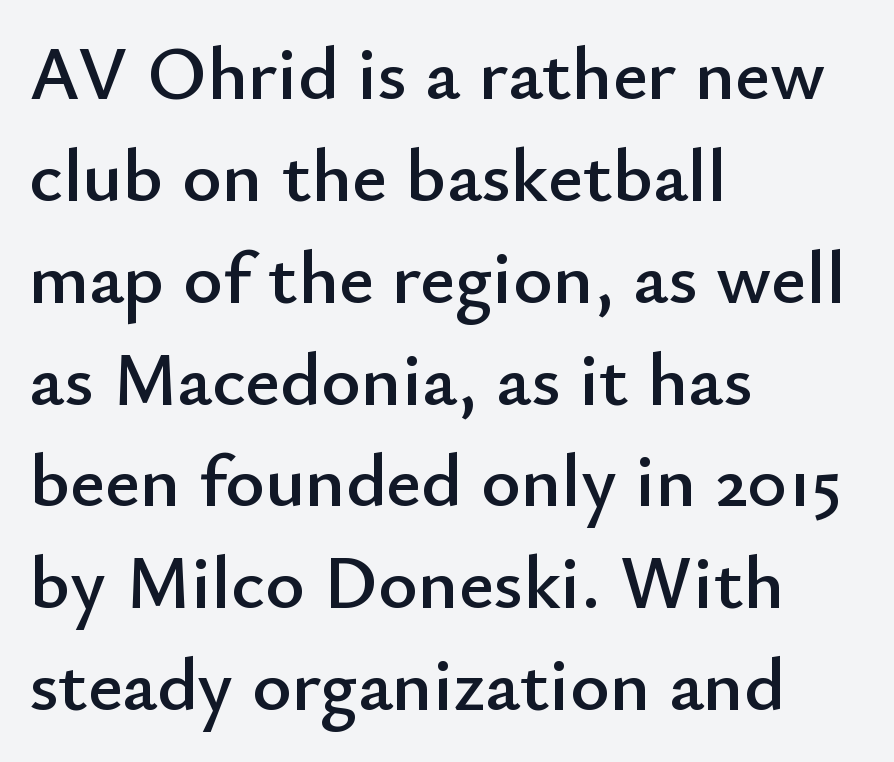
{"serif": "no", "italic": "no", "width": "normal", "stroke_contrast": "low", "x_height": "small", "monospaced": "no", "underline": "no", "align": "left", "line_spacing": "normal", "line_spacing_ratio": 1.34, "letter_spacing": "normal", "letter_spacing_em": 0.0, "glyph_px": 76}
